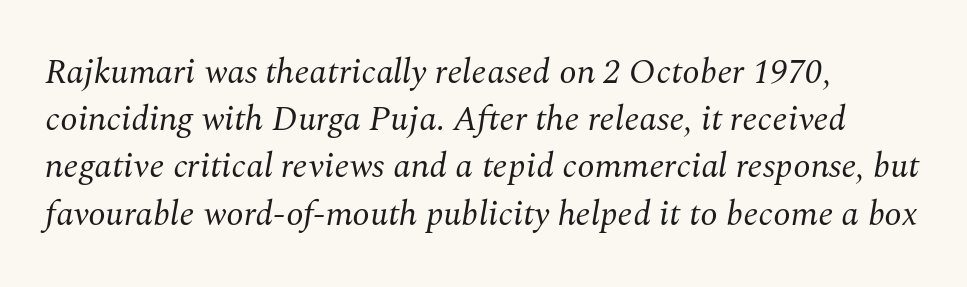
Q: Is the text bold? A: No.
Q: Is the text italic (slanted)? A: Yes, it leans right by about 10 degrees.
Q: Is the typeface a serif or a sans-serif typeface? A: Serif.
Q: Is the text underlined? A: No.
Q: How is the paragraph aligned? A: Left-aligned.
Q: Is the spacing between letters normal or unusually wide? A: Normal.
Q: Is the spacing between lines tight, normal or loose? A: Normal.
Q: Width (condensed, normal, or wide)? A: Normal.
Q: Stroke contrast? A: Medium.
Q: x-height? A: Medium.
Q: Monospaced? A: No.
